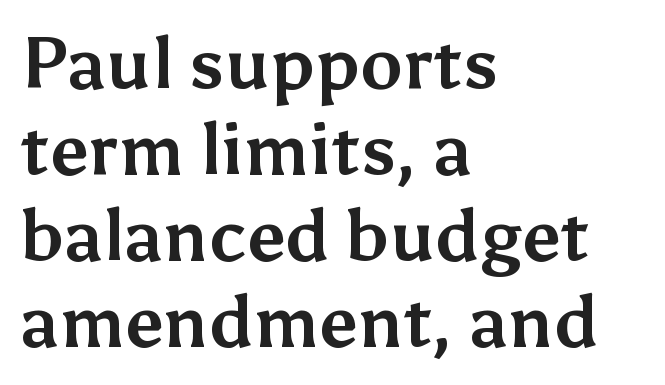
The image shows 71 px bold sans-serif type, upright; set left-aligned, line spacing 1.21x, normal letter spacing, not underlined; medium stroke contrast and a medium x-height.
